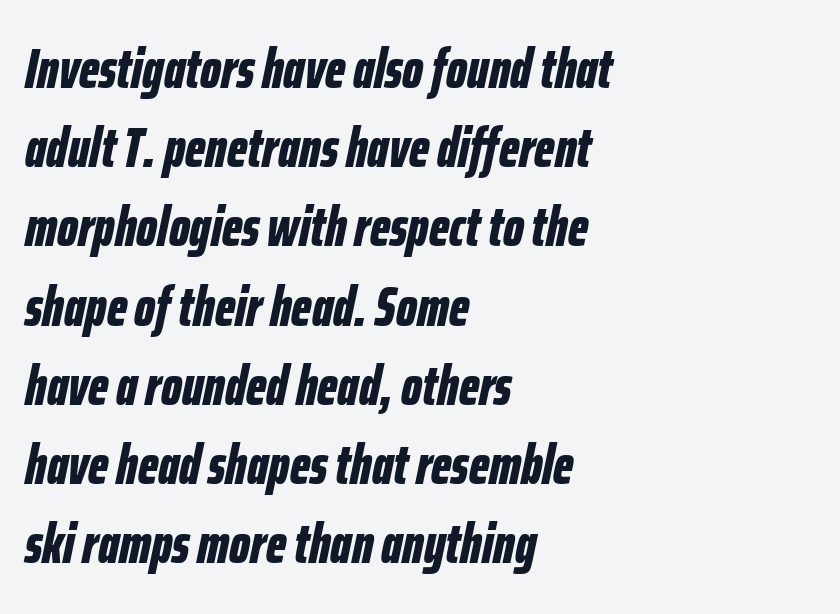
The image shows 55 px bold, condensed type, italic (leaning right); set left-aligned, normal line spacing (1.44x), normal letter spacing, not underlined; low stroke contrast and a medium x-height.
